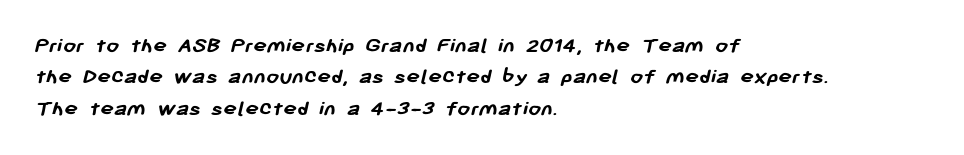
Observe the ordinary spacing: letters are neighbours, not strangers. Is the block centered? No — it sits flush against the left margin. Regular leading. Descender tails drop into unmarked territory. Heavy-handed strokes throughout: this text is bold.
